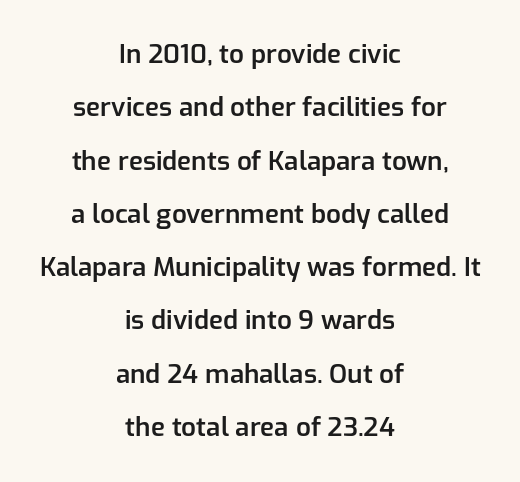
The image shows 26 px text type, upright; set centered, loose line spacing (2.05x), normal letter spacing, not underlined.
